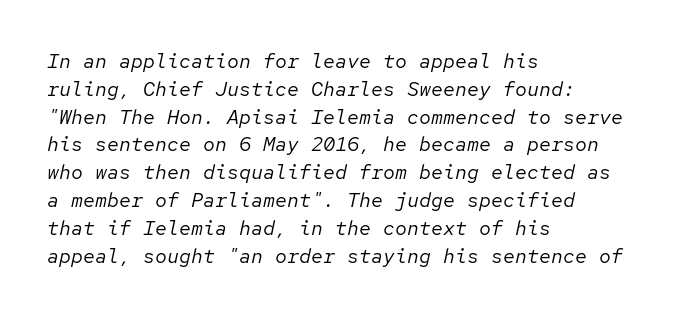
The image shows 20 px text type, italic (leaning right); set left-aligned, normal line spacing (1.39x), normal letter spacing, not underlined.
